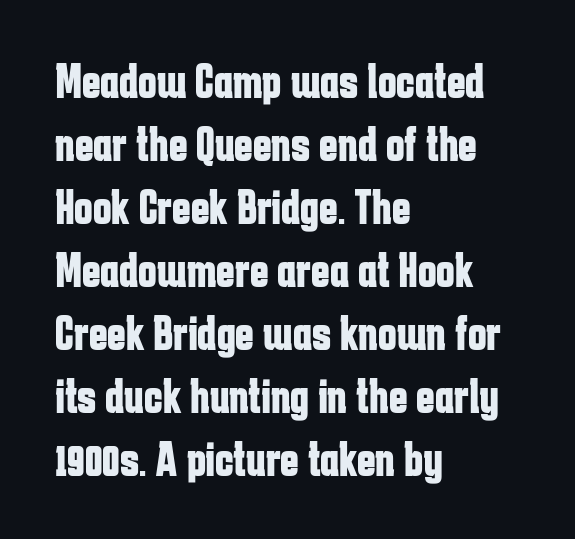
This sample uses plain, unmodified letter spacing. Thick stems and heavy bowls — unmistakably bold. The rendering shows plain stroke endings on the letterforms — a sans-serif design. A bare baseline throughout the passage.
